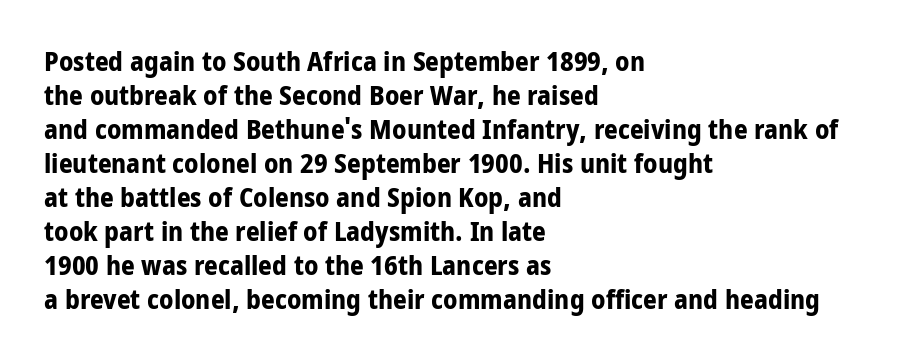
Does the weight exceed regular? Yes, all the way to bold. Short note: letters normally spaced. The space beneath each line is pristine and unruled. The typesetter chose a ragged-right arrangement here. Posture: vertical. The passage shown stacks its lines at a standard gap.
